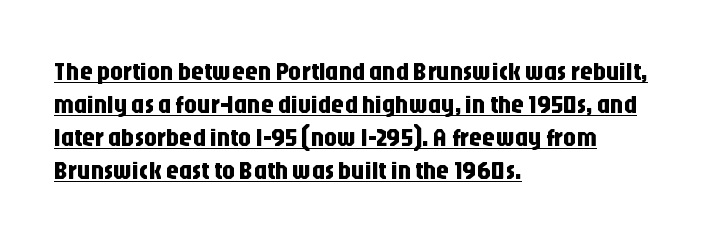
Underlined type. The rendering uses a moderate line-height, typical for paragraphs. A typesetter would call this zero additional tracking. No italicization has been applied; the sample stays upright. The passage is arranged the way most books set body copy — flush left.
